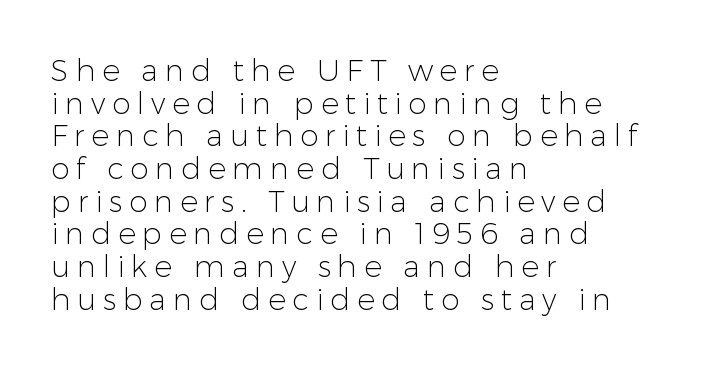
{"serif": "no", "italic": "no", "bold": "no", "weight": "light", "width": "normal", "stroke_contrast": "low", "x_height": "medium", "monospaced": "no", "underline": "no", "align": "left", "line_spacing": "tight", "line_spacing_ratio": 1.09, "letter_spacing": "wide", "letter_spacing_em": 0.22, "glyph_px": 30}
